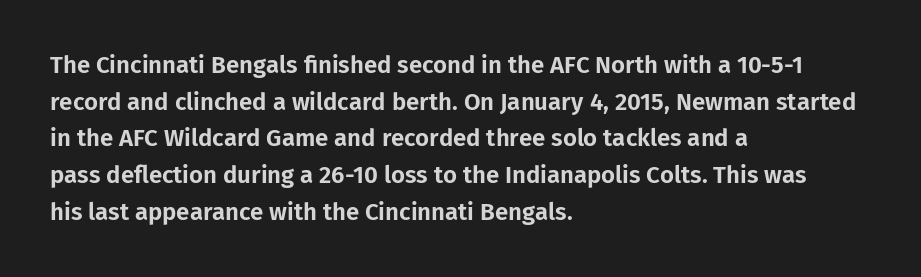
Q: Is the text italic (slanted)? A: No, it is upright.
Q: Is the text underlined? A: No.
Q: How is the paragraph aligned? A: Left-aligned.
Q: Is the spacing between letters normal or unusually wide? A: Normal.
Q: Is the spacing between lines tight, normal or loose? A: Normal.
